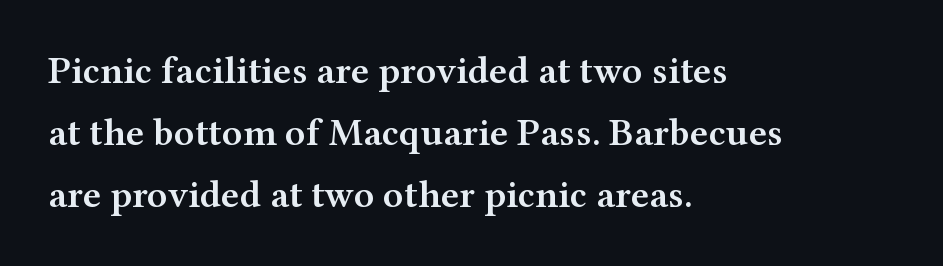
{"serif": "yes", "italic": "no", "bold": "semi", "weight": "semibold", "width": "wide", "stroke_contrast": "medium", "x_height": "medium", "monospaced": "no", "underline": "no", "align": "left", "line_spacing": "normal", "line_spacing_ratio": 1.59, "letter_spacing": "normal", "letter_spacing_em": 0.0, "glyph_px": 39}
